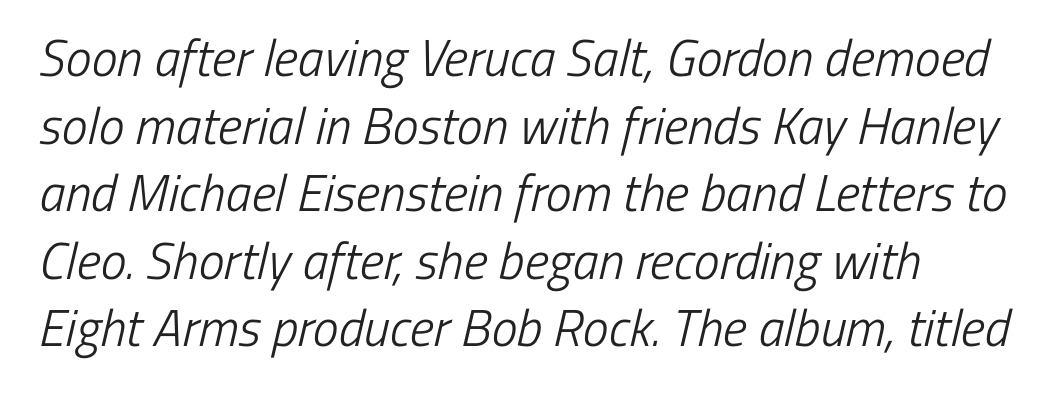
The image shows 52 px light, condensed sans-serif type; set normal line spacing (1.3x), normal letter spacing, not underlined; low stroke contrast and a medium x-height.
